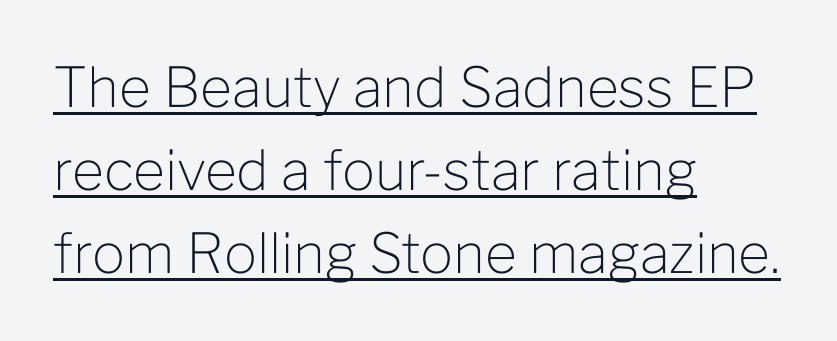
Think of a printed novel: that variable character pitch is what you see here. I'd call this a sans setting — the letters go barefoot. Glance below the letters and you will spot a drawn line. Look at the tracking — it's just the regular setting, nothing added. Where is the straight margin? On the left.
